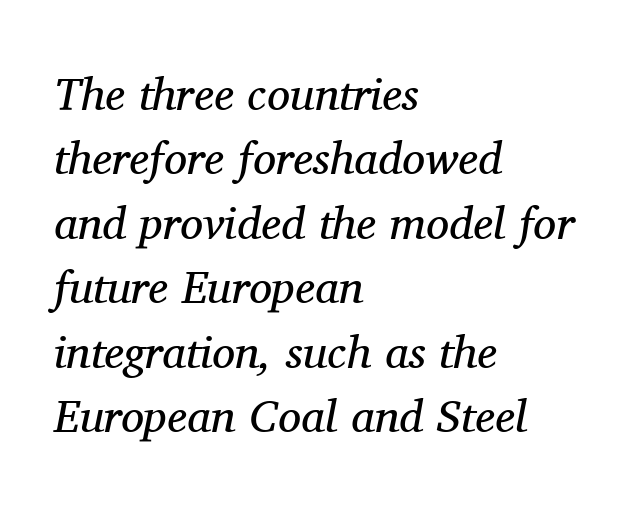
The gap between lines stays unmarked. Notice how the stems are inclined rather than vertical — that's the hallmark of italics. The weight would be labelled regular, book, light, or lighter still. Which margin do the lines hug? The left one — the right edge is uneven.
